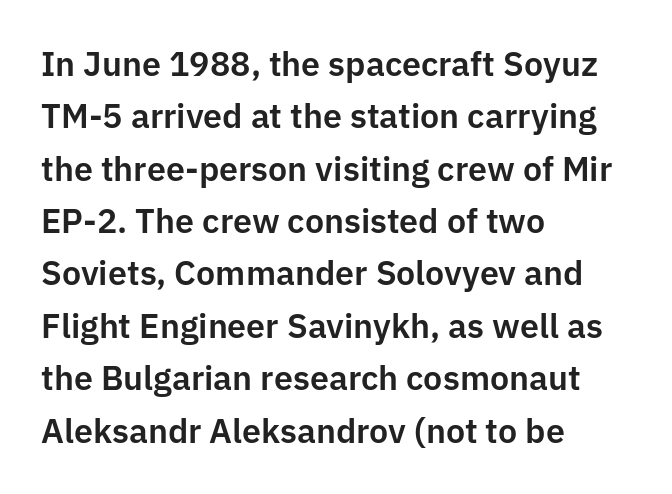
Note the varied advance widths — an 'i' is clearly narrower than an 'm'. Notice how the stems are strictly vertical — no italics here. Descender tails drop into unmarked territory. The designer left line spacing at the default. What stands out about the letter spacing? Nothing — it is the standard amount. Typeset ragged right — the left edge is the straight one.
